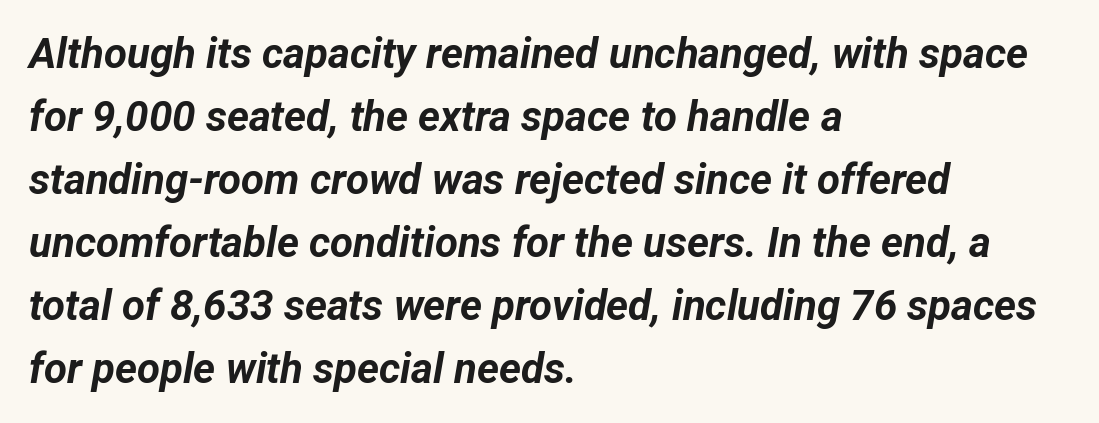
Q: Is the text bold? A: Yes.
Q: Is the text italic (slanted)? A: Yes, it leans right by about 12 degrees.
Q: Is the text underlined? A: No.
Q: How is the paragraph aligned? A: Left-aligned.
Q: Is the spacing between letters normal or unusually wide? A: Normal.
Q: Is the spacing between lines tight, normal or loose? A: Normal.
Q: Width (condensed, normal, or wide)? A: Normal.
Q: Stroke contrast? A: Low.
Q: x-height? A: Medium.
Q: Monospaced? A: No.
